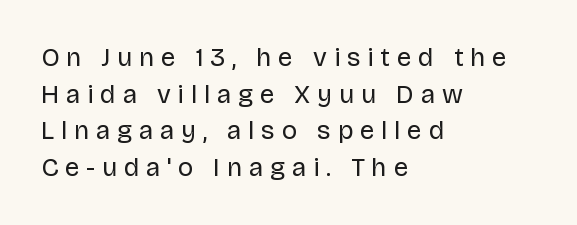
The image shows 26 px text type, upright; set left-aligned, normal line spacing (1.41x), unusually wide letter spacing (+0.26 em), not underlined.
